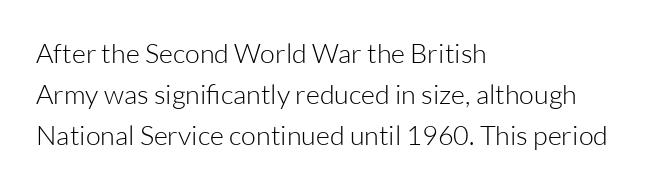
Q: Is the text bold? A: No.
Q: Is the text italic (slanted)? A: No, it is upright.
Q: Is the text underlined? A: No.
Q: How is the paragraph aligned? A: Left-aligned.
Q: Is the spacing between letters normal or unusually wide? A: Normal.
Q: Is the spacing between lines tight, normal or loose? A: Normal.
